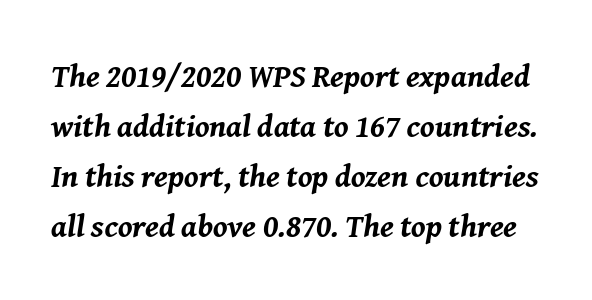
You could not count columns in this text — the font is proportionally spaced. This rendering features lettering with no underline. The text carries the slant typical of an italic or oblique font. The rows are spaced the way most documents space them.
